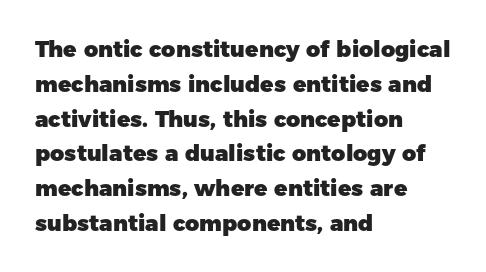
{"italic": "no", "bold": "yes", "underline": "no", "align": "left", "line_spacing": "normal", "line_spacing_ratio": 1.58, "letter_spacing": "normal", "letter_spacing_em": 0.0, "glyph_px": 22}
